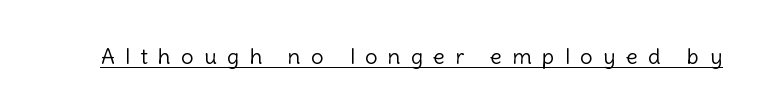
This is roman type, the default non-slanted kind. The typesetting does not lean heavy: it is not bold. The type is letterspaced generously, with wide tracking. What decoration does the sample have? An underline.
